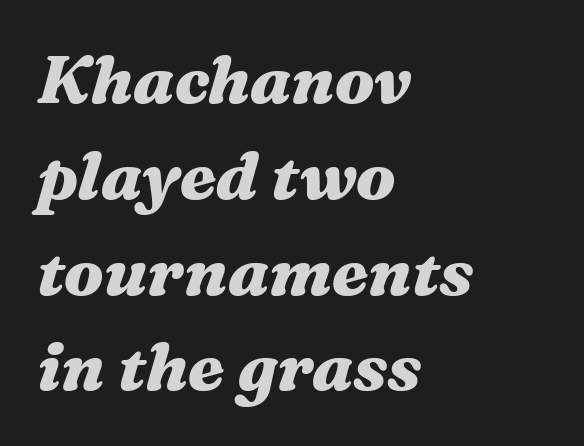
{"italic": "yes", "lean": "right", "slant_degrees": 16, "bold": "yes", "weight": "heavy", "width": "wide", "stroke_contrast": "medium", "x_height": "medium", "monospaced": "no", "underline": "no", "align": "left", "line_spacing": "normal", "line_spacing_ratio": 1.43, "letter_spacing": "normal", "letter_spacing_em": 0.0, "glyph_px": 67}
